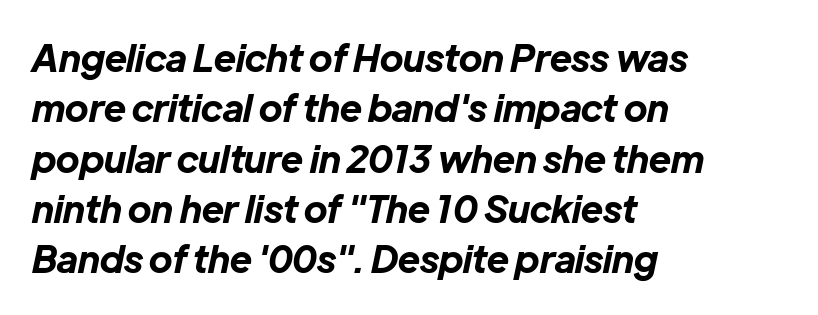
Q: Is the text bold? A: Yes.
Q: Is the text italic (slanted)? A: Yes, it leans right by about 12 degrees.
Q: Is the text underlined? A: No.
Q: How is the paragraph aligned? A: Left-aligned.
Q: Is the spacing between letters normal or unusually wide? A: Normal.
Q: Is the spacing between lines tight, normal or loose? A: Normal.
Q: Width (condensed, normal, or wide)? A: Normal.
Q: Stroke contrast? A: Low.
Q: x-height? A: Medium.
Q: Monospaced? A: No.
